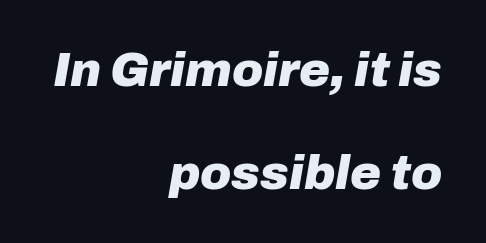
Q: Is the text bold? A: Yes.
Q: Is the text italic (slanted)? A: Yes, it leans right by about 10 degrees.
Q: Is the text underlined? A: No.
Q: How is the paragraph aligned? A: Right-aligned.
Q: Is the spacing between letters normal or unusually wide? A: Normal.
Q: Is the spacing between lines tight, normal or loose? A: Loose.
Q: Width (condensed, normal, or wide)? A: Normal.
Q: Stroke contrast? A: Low.
Q: x-height? A: Medium.
Q: Monospaced? A: No.
